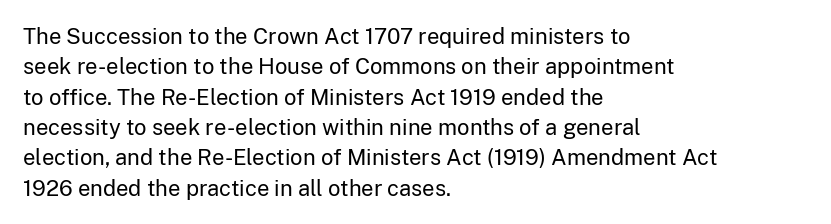
A quiet, ordinary-to-light weight characterises the typeface. The text block is weighted toward the left margin, trailing off unevenly rightward. This rendering leaves character spacing at its baseline value. Characters remain perfectly vertical along every line. The strip under each line holds only bare page.
